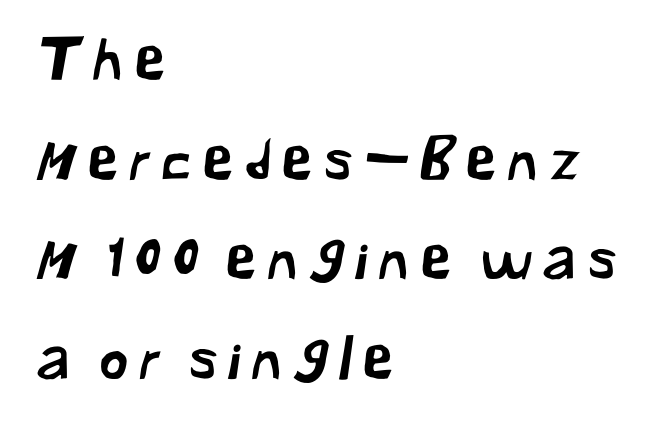
Visually the block forms a straight wall on the left and a jagged coastline on the right. Looks like regular typesetting: each glyph gets only the width it needs. Check where the strokes stop: nothing finishes them off — pure sans. No word sits above an underline.
